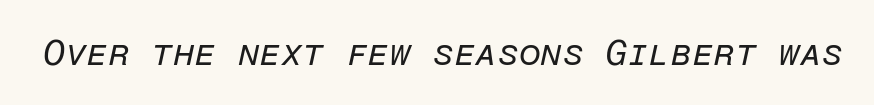
Q: Is the text bold? A: No.
Q: Is the text italic (slanted)? A: Yes, it leans right by about 12 degrees.
Q: Is the text underlined? A: No.
Q: Is the spacing between letters normal or unusually wide? A: Normal.
Q: Width (condensed, normal, or wide)? A: Normal.
Q: Stroke contrast? A: Low.
Q: x-height? A: Medium.
Q: Monospaced? A: Yes.
